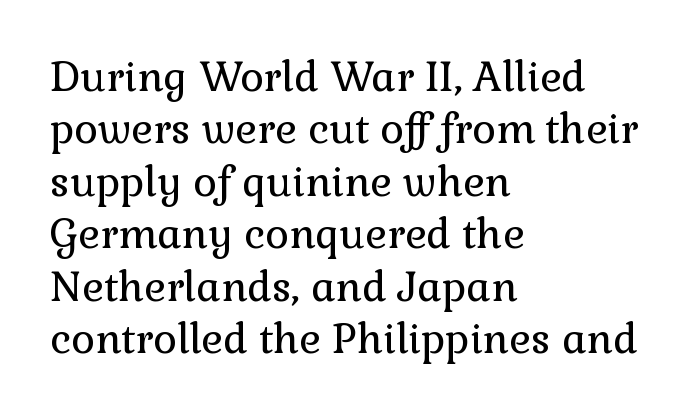
These lines were composed using upright roman letters. Words appear dense and cohesive because spacing is normal. The strip under each line holds only bare page. The letterforms sit at book weight or below. The ragged edge is on the right, which tells us the setting is flush left. The vertical gap from one line to the next is medium.
